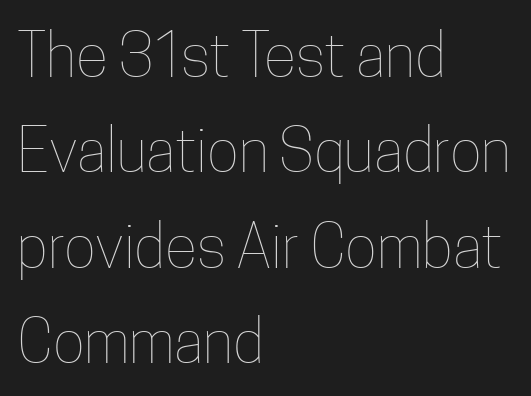
{"italic": "no", "bold": "no", "weight": "thin", "width": "condensed", "stroke_contrast": "low", "x_height": "medium", "monospaced": "no", "underline": "no", "align": "left", "line_spacing": "normal", "line_spacing_ratio": 1.59, "letter_spacing": "normal", "letter_spacing_em": 0.0, "glyph_px": 60}
